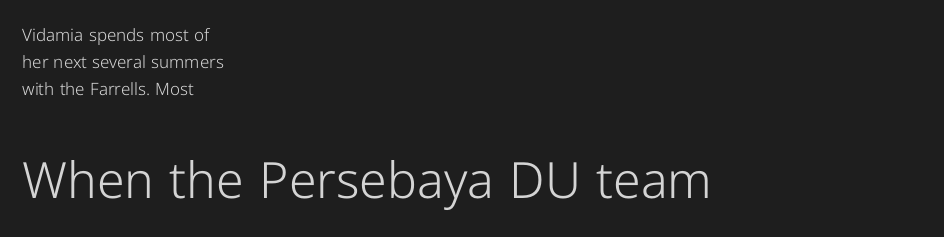
The image shows 50 px light sans-serif type, upright; set left-aligned, normal line spacing (1.6x), normal letter spacing, not underlined; the second (bottom) block is 2.94x larger; low stroke contrast and a medium x-height.
